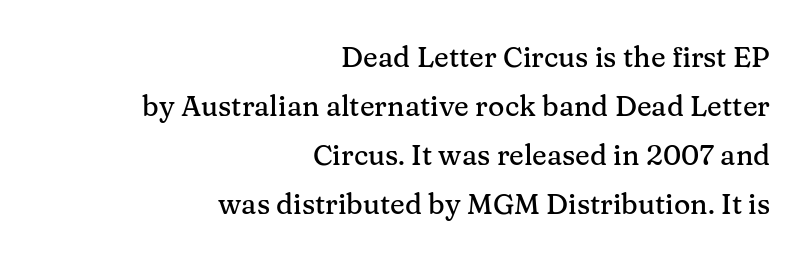
The image shows 28 px serif type, upright; set right-aligned, line spacing 1.75x, normal letter spacing, not underlined; medium stroke contrast and a medium x-height.
